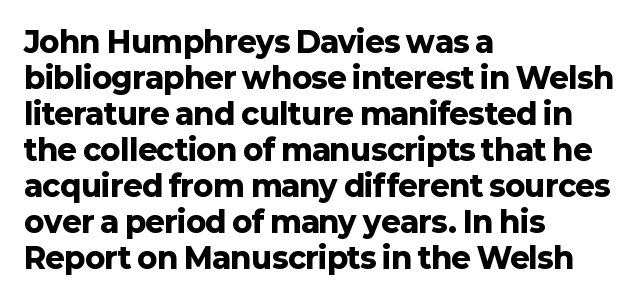
Q: Is the text bold? A: Yes.
Q: Is the text italic (slanted)? A: No, it is upright.
Q: Is the typeface a serif or a sans-serif typeface? A: Sans-serif.
Q: Is the text underlined? A: No.
Q: How is the paragraph aligned? A: Left-aligned.
Q: Is the spacing between letters normal or unusually wide? A: Normal.
Q: Width (condensed, normal, or wide)? A: Normal.
Q: Stroke contrast? A: Low.
Q: x-height? A: Medium.
Q: Monospaced? A: No.
